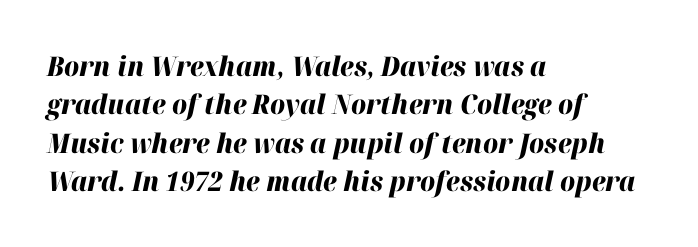
The image shows 27 px bold type, italic (leaning right); set left-aligned, normal line spacing (1.42x), normal letter spacing, not underlined.
